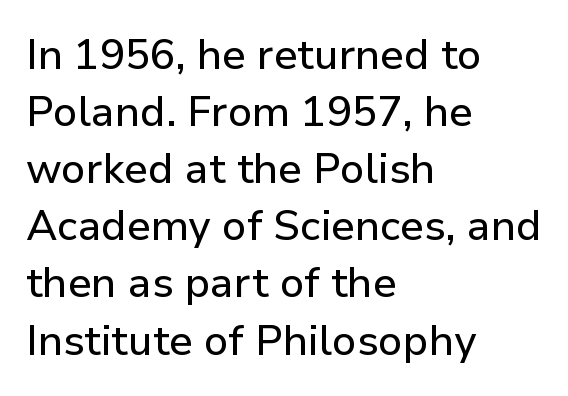
Q: Is the text italic (slanted)? A: No, it is upright.
Q: Is the typeface a serif or a sans-serif typeface? A: Sans-serif.
Q: Is the text underlined? A: No.
Q: How is the paragraph aligned? A: Left-aligned.
Q: Is the spacing between letters normal or unusually wide? A: Normal.
Q: Is the spacing between lines tight, normal or loose? A: Normal.
Q: Width (condensed, normal, or wide)? A: Normal.
Q: Stroke contrast? A: Low.
Q: x-height? A: Medium.
Q: Monospaced? A: No.
